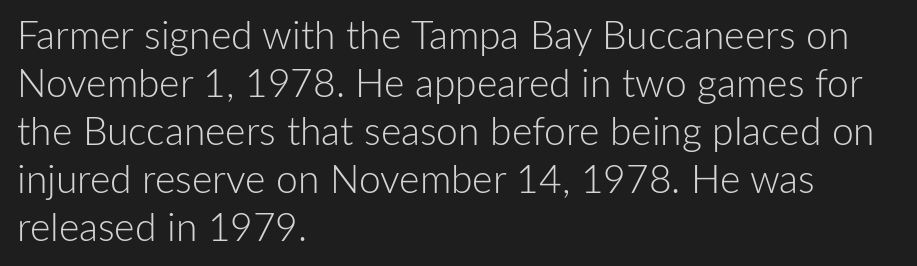
The image shows 39 px light sans-serif type, upright; set left-aligned, line spacing 1.23x, normal letter spacing, not underlined; low stroke contrast and a medium x-height.
